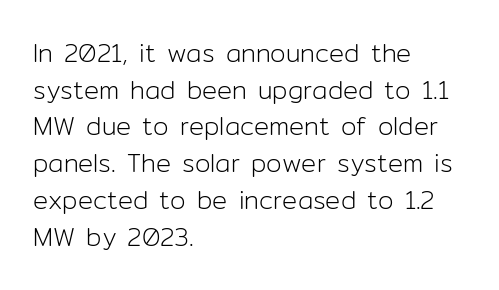
The image shows 25 px text type, upright; set left-aligned, normal line spacing (1.47x), normal letter spacing, not underlined.
